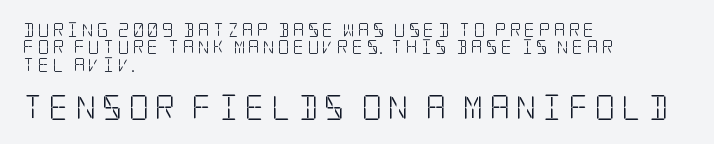
The setting favours the left margin, as ordinary paragraphs usually do. Weight: not bold — regular or lighter. Small over large — that's the arrangement of the two blocks here. The rows are spaced the way most documents space them. Plain, unruled lines of type. Short note: letters widely spaced.
